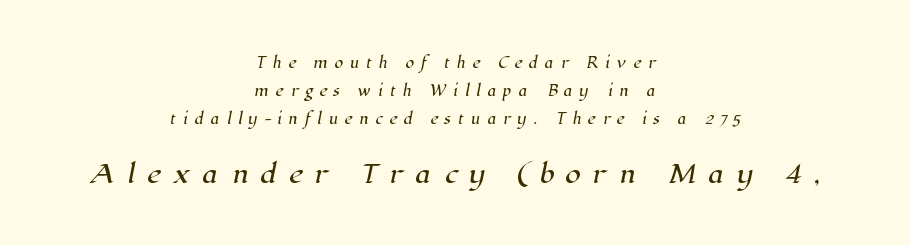
These lines are centered, leaving both edges ragged. Underlining? Definitely not there. A typesetter would call this leading open, well beyond the default. The face used here is rendered with a markedly widened letterfit.
